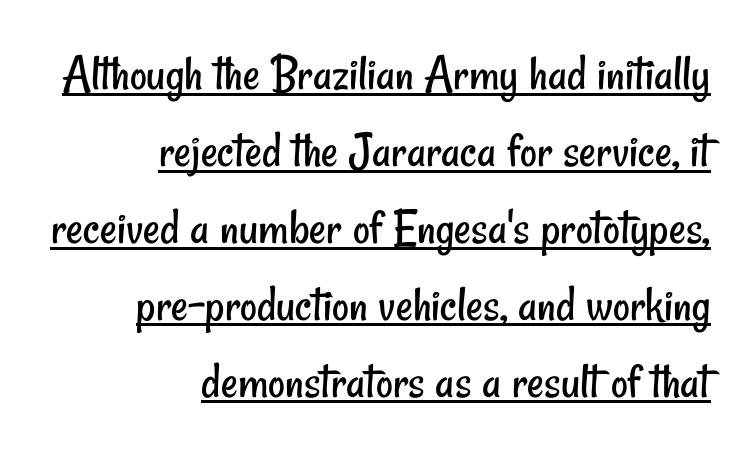
Q: Is the text bold? A: No.
Q: Is the typeface a serif or a sans-serif typeface? A: Sans-serif.
Q: Is the text underlined? A: Yes.
Q: How is the paragraph aligned? A: Right-aligned.
Q: Is the spacing between letters normal or unusually wide? A: Normal.
Q: Is the spacing between lines tight, normal or loose? A: Normal.
Q: Width (condensed, normal, or wide)? A: Condensed.
Q: Stroke contrast? A: Low.
Q: x-height? A: Small.
Q: Monospaced? A: No.
